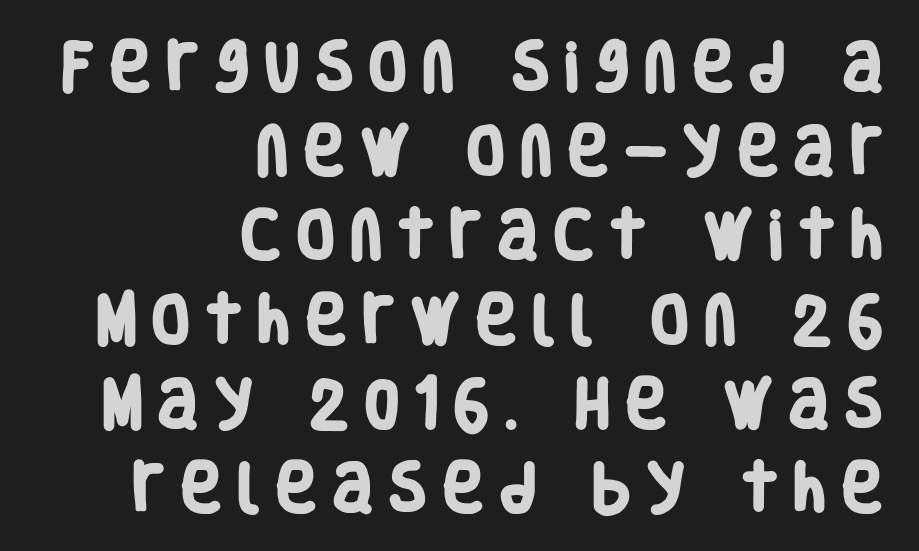
The image shows 54 px heavy, condensed sans-serif type; set right-aligned, normal line spacing (1.56x), unusually wide letter spacing (+0.31 em), not underlined; low stroke contrast and a large x-height.
